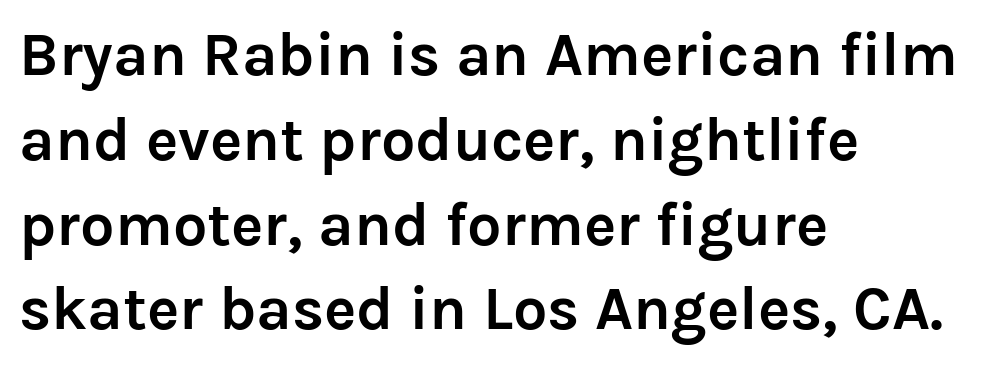
Q: Is the text bold? A: Yes.
Q: Is the text italic (slanted)? A: No, it is upright.
Q: Is the typeface a serif or a sans-serif typeface? A: Sans-serif.
Q: Is the text underlined? A: No.
Q: How is the paragraph aligned? A: Left-aligned.
Q: Is the spacing between letters normal or unusually wide? A: Normal.
Q: Is the spacing between lines tight, normal or loose? A: Normal.
Q: Width (condensed, normal, or wide)? A: Normal.
Q: Stroke contrast? A: Low.
Q: x-height? A: Medium.
Q: Monospaced? A: No.
